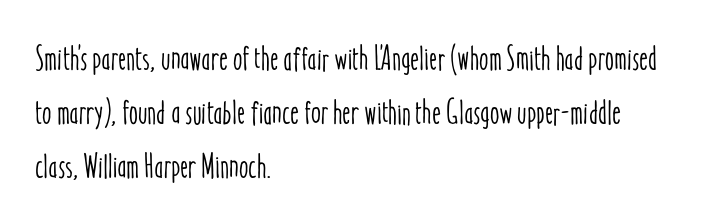
The image shows 34 px condensed type, upright; set left-aligned, normal line spacing (1.59x), normal letter spacing, not underlined; low stroke contrast and a medium x-height.
